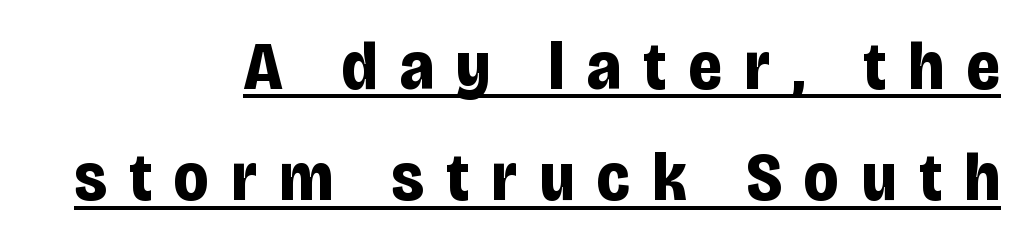
Nothing sits at the stroke ends, so this counts as sans-serif. Italic: no, the glyphs are upright roman. Glance below the letters and you will spot a drawn line. Vertical spacing — default. Pretty heavy lettering here — definitely bold.
